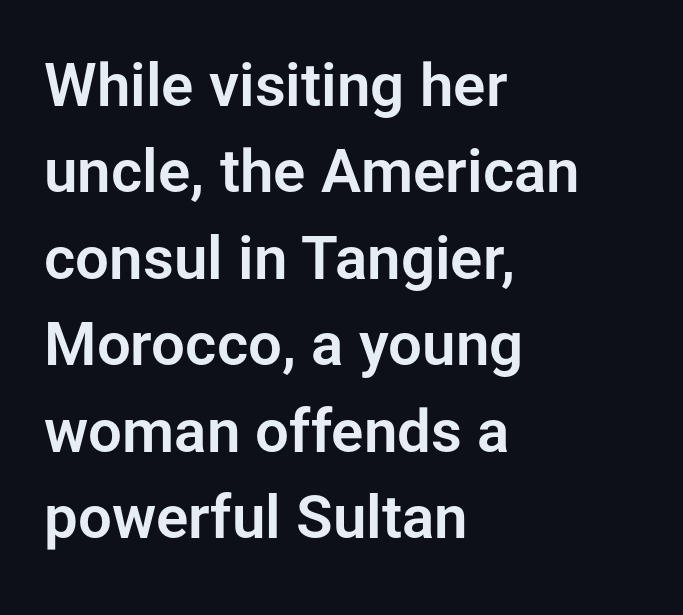
Q: Is the text italic (slanted)? A: No, it is upright.
Q: Is the typeface a serif or a sans-serif typeface? A: Sans-serif.
Q: Is the text underlined? A: No.
Q: How is the paragraph aligned? A: Left-aligned.
Q: Is the spacing between letters normal or unusually wide? A: Normal.
Q: Is the spacing between lines tight, normal or loose? A: Normal.
Q: Width (condensed, normal, or wide)? A: Normal.
Q: Stroke contrast? A: Low.
Q: x-height? A: Medium.
Q: Monospaced? A: No.
